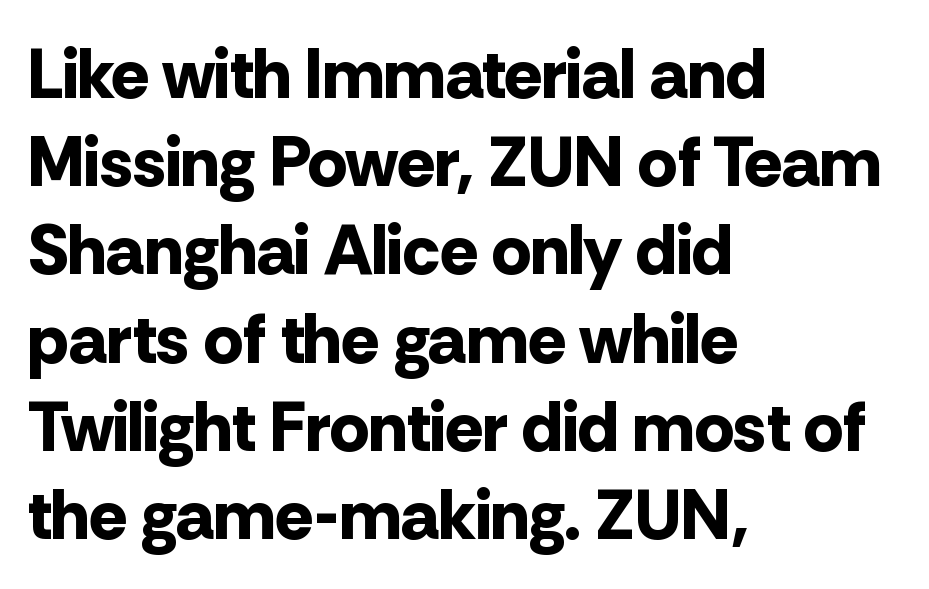
Q: Is the text bold? A: Yes.
Q: Is the text italic (slanted)? A: No, it is upright.
Q: Is the typeface a serif or a sans-serif typeface? A: Sans-serif.
Q: Is the text underlined? A: No.
Q: How is the paragraph aligned? A: Left-aligned.
Q: Is the spacing between letters normal or unusually wide? A: Normal.
Q: Is the spacing between lines tight, normal or loose? A: Normal.
Q: Width (condensed, normal, or wide)? A: Normal.
Q: Stroke contrast? A: Low.
Q: x-height? A: Medium.
Q: Monospaced? A: No.
